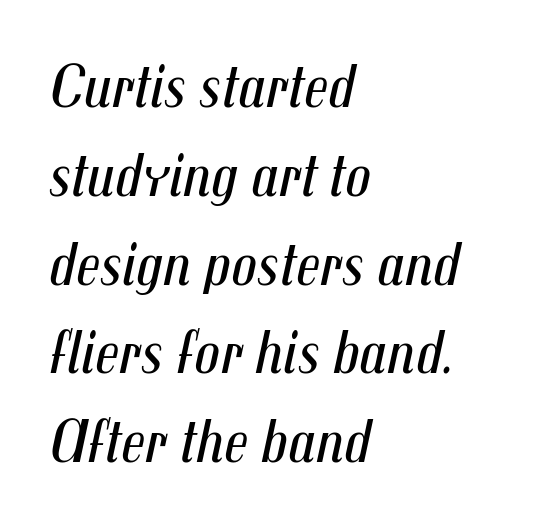
Where is the straight margin? On the left. On a weight scale, this lands at 450 or below. The specimen reads as italic at a glance. Varying glyph widths throughout — classic text-font behaviour. What's the leading like? Ordinary, nothing unusual. Look at the tracking — it's just the regular setting, nothing added.
